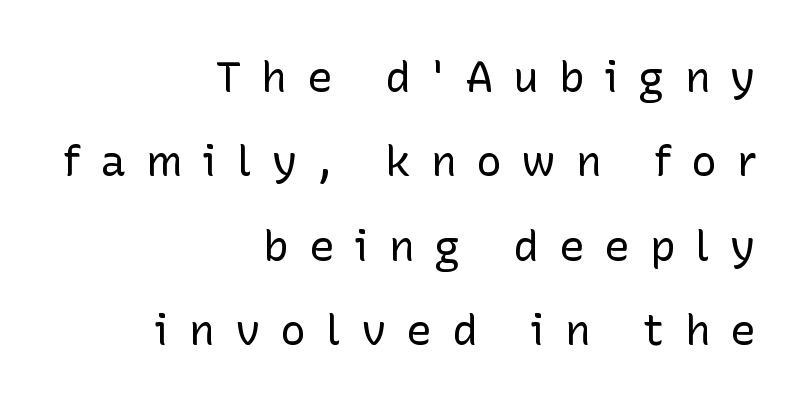
The typeface chosen for these lines omits serifs. Weight: not bold — regular or lighter. Leading is clearly above the norm, producing a sparse column. Substantial extra tracking has been applied to these lines. A typesetter would call this proportional, since set widths differ per character. Style check: upright.
